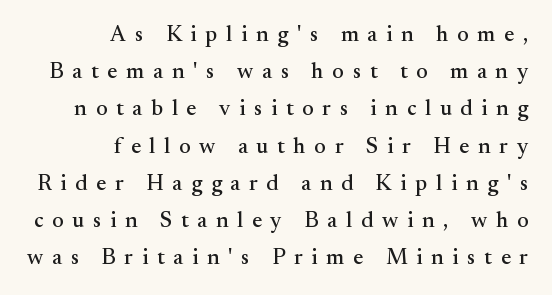
{"italic": "no", "underline": "no", "align": "right", "line_spacing": "normal", "line_spacing_ratio": 1.69, "letter_spacing": "wide", "letter_spacing_em": 0.4, "glyph_px": 22}
